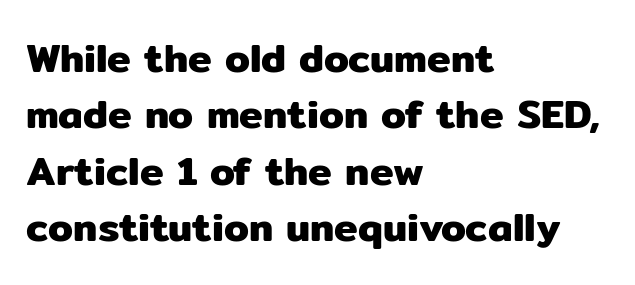
The zone under the glyphs is completely vacant. Baseline-to-baseline distance is the conventional proportion of letter height. A student would call this left alignment; a typographer would say flush left, rag right. Classification — sans serif. No italicization has been applied; the sample stays upright.
